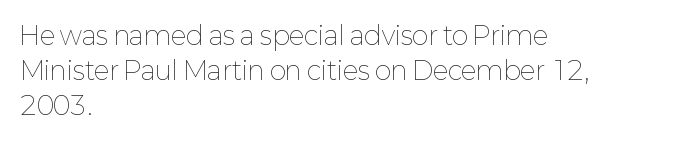
The image shows 25 px text type, upright; set left-aligned, normal line spacing (1.41x), normal letter spacing, not underlined.
